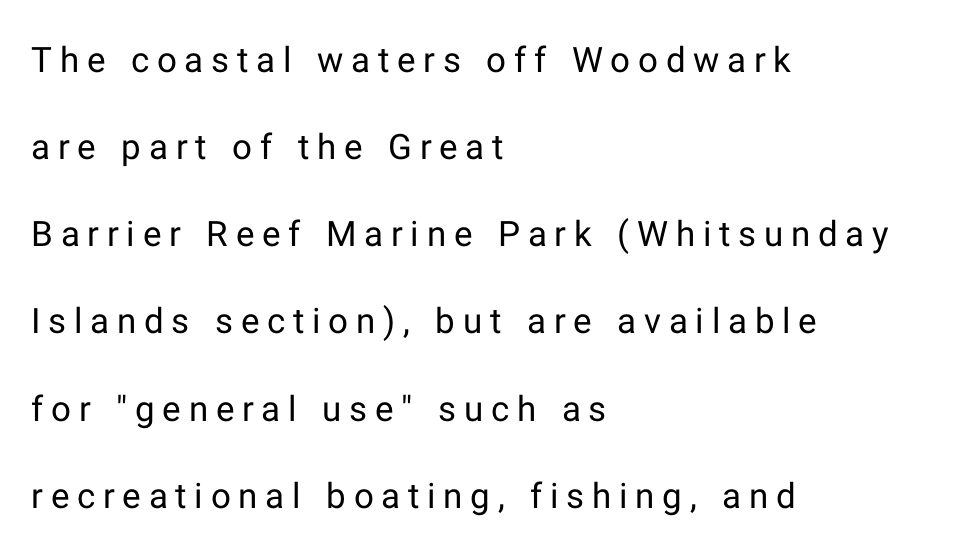
Q: Is the text bold? A: No.
Q: Is the text italic (slanted)? A: No, it is upright.
Q: Is the typeface a serif or a sans-serif typeface? A: Sans-serif.
Q: Is the text underlined? A: No.
Q: How is the paragraph aligned? A: Left-aligned.
Q: Is the spacing between letters normal or unusually wide? A: Unusually wide.
Q: Is the spacing between lines tight, normal or loose? A: Loose.
Q: Width (condensed, normal, or wide)? A: Normal.
Q: Stroke contrast? A: Low.
Q: x-height? A: Medium.
Q: Monospaced? A: No.
